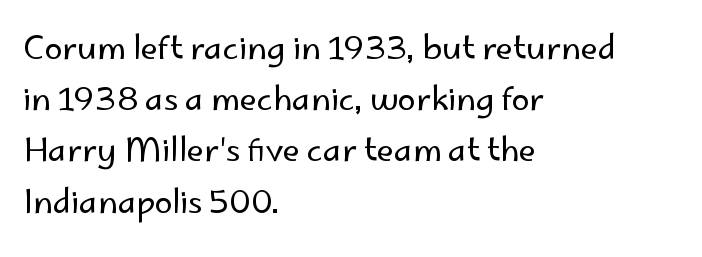
{"serif": "no", "italic": "no", "bold": "no", "weight": "regular", "width": "normal", "stroke_contrast": "low", "x_height": "small", "monospaced": "no", "underline": "no", "align": "left", "line_spacing": "normal", "line_spacing_ratio": 1.6, "letter_spacing": "normal", "letter_spacing_em": 0.0, "glyph_px": 32}
